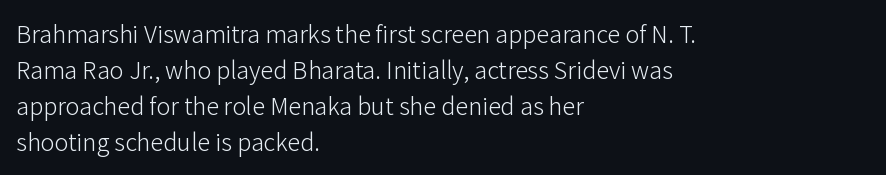
The image shows 26 px text type, upright; set left-aligned, normal line spacing (1.38x), normal letter spacing, not underlined.
